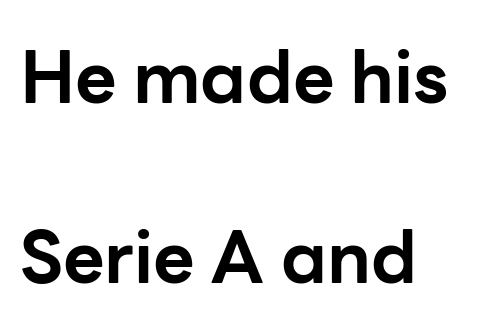
Q: Is the text bold? A: Yes.
Q: Is the text italic (slanted)? A: No, it is upright.
Q: Is the typeface a serif or a sans-serif typeface? A: Sans-serif.
Q: Is the text underlined? A: No.
Q: How is the paragraph aligned? A: Left-aligned.
Q: Is the spacing between letters normal or unusually wide? A: Normal.
Q: Is the spacing between lines tight, normal or loose? A: Loose.
Q: Width (condensed, normal, or wide)? A: Normal.
Q: Stroke contrast? A: Low.
Q: x-height? A: Medium.
Q: Monospaced? A: No.
